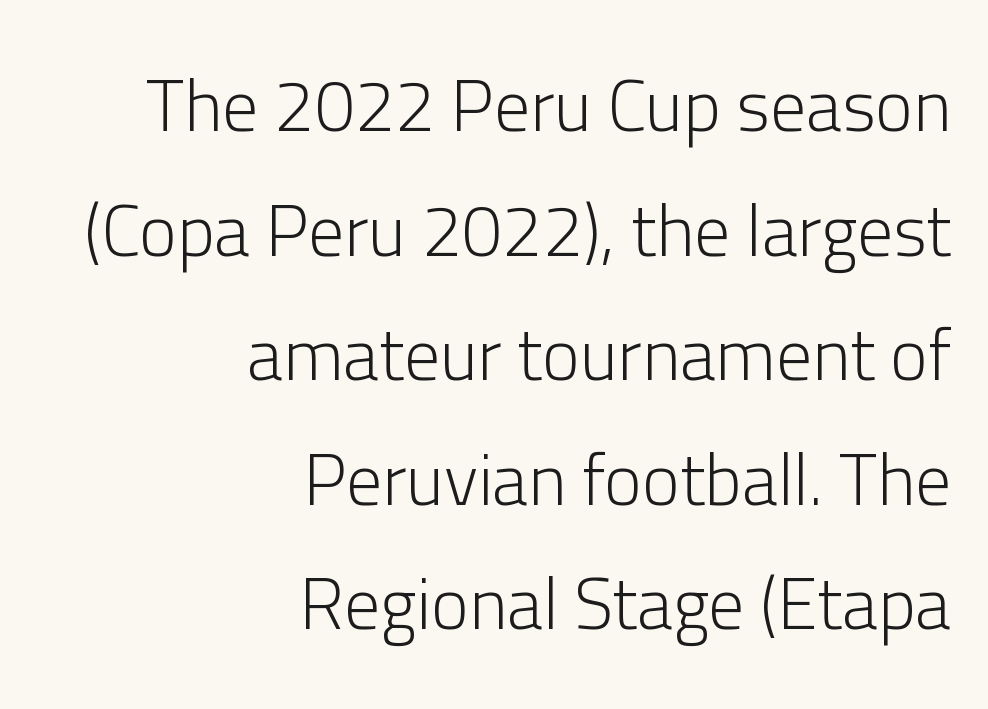
Bold? No — there's no thickening of the strokes. The passage shown is not underscored anywhere. You can tell it's not italic because the verticals are truly vertical. Compared with typical body copy, the letter spacing here is the same. Are there feet on the stems? There aren't — it's a sans. The text block is weighted toward the right margin, trailing off unevenly leftward.
